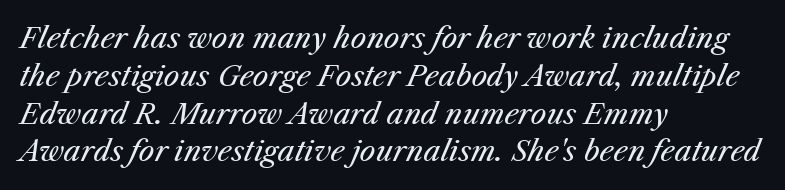
The image shows 28 px regular-weight type, italic (leaning right); set left-aligned, normal line spacing (1.35x), normal letter spacing, not underlined; medium stroke contrast and a medium x-height.
